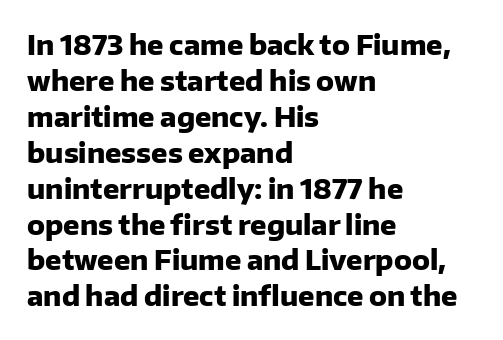
Is there much room between lines? A standard amount, neither cramped nor airy. This rendering features lettering with no underline. The typography opts for an upright posture over an oblique one. Standard letterfit; no display-style spreading of the glyphs. Line starts are locked; line ends wander. Heavy-handed strokes throughout: this text is bold.
